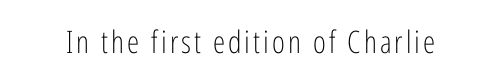
{"serif": "no", "italic": "no", "bold": "no", "weight": "light", "width": "condensed", "stroke_contrast": "low", "x_height": "medium", "monospaced": "no", "underline": "no", "glyph_px": 31}
